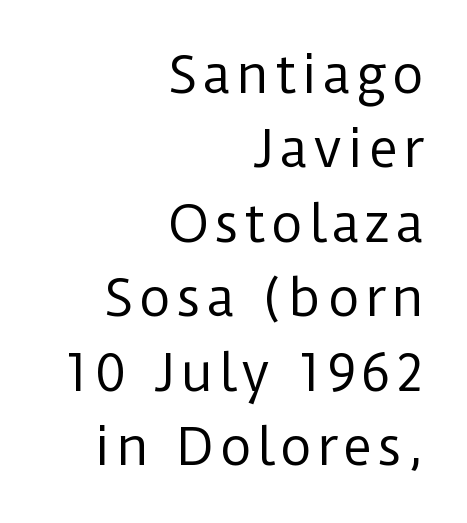
Q: Is the text bold? A: No.
Q: Is the text italic (slanted)? A: No, it is upright.
Q: Is the typeface a serif or a sans-serif typeface? A: Sans-serif.
Q: Is the text underlined? A: No.
Q: How is the paragraph aligned? A: Right-aligned.
Q: Is the spacing between lines tight, normal or loose? A: Normal.
Q: Width (condensed, normal, or wide)? A: Normal.
Q: Stroke contrast? A: Low.
Q: x-height? A: Medium.
Q: Monospaced? A: No.
